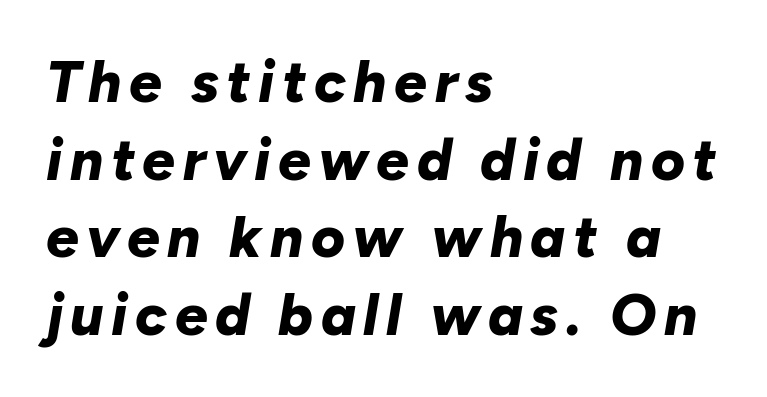
The rows are spaced the way most documents space them. An italicized treatment has been applied to the whole sample. Check under the words: just untouched page. Set as a true bold cut, around the 700 mark.
